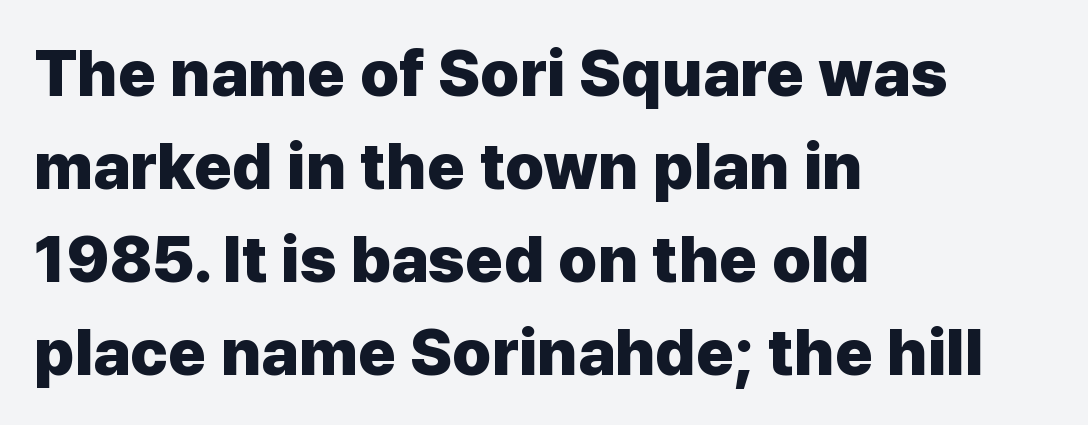
Q: Is the text bold? A: Yes.
Q: Is the text italic (slanted)? A: No, it is upright.
Q: Is the typeface a serif or a sans-serif typeface? A: Sans-serif.
Q: Is the text underlined? A: No.
Q: How is the paragraph aligned? A: Left-aligned.
Q: Is the spacing between letters normal or unusually wide? A: Normal.
Q: Is the spacing between lines tight, normal or loose? A: Normal.
Q: Width (condensed, normal, or wide)? A: Normal.
Q: Stroke contrast? A: Low.
Q: x-height? A: Medium.
Q: Monospaced? A: No.
